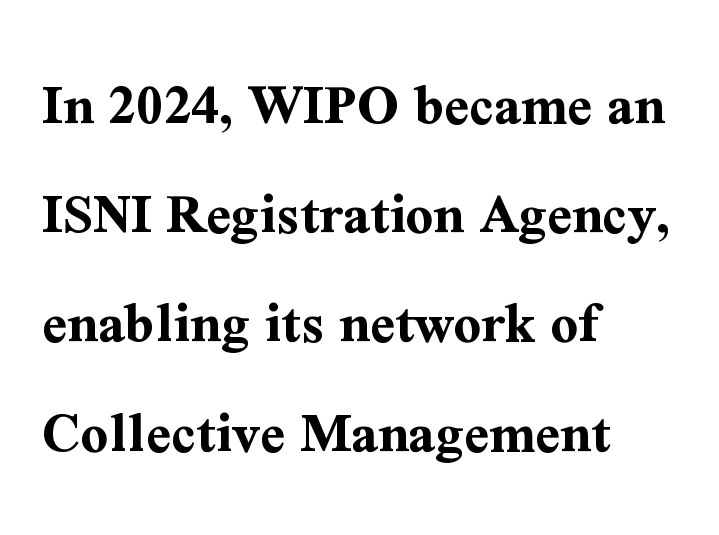
You could not count columns in this text — the font is proportionally spaced. The specimen reads as upright at a glance. Underlining? Definitely not there. Nothing unusual about the tracking: characters are spaced as the font intends.
